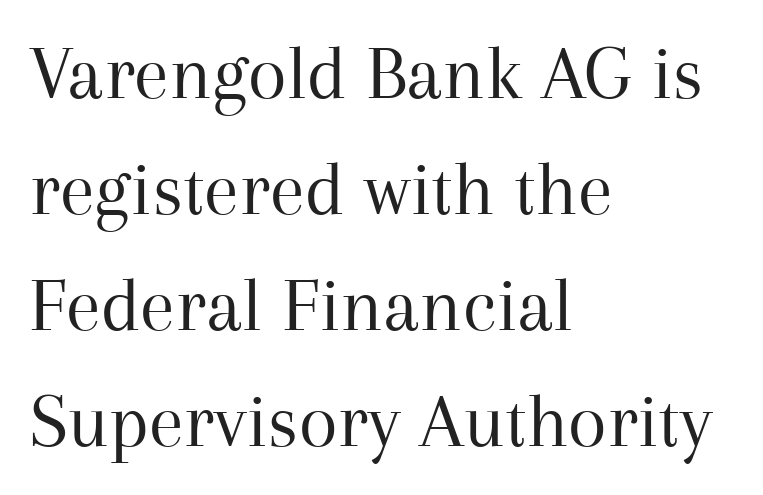
Q: Is the text bold? A: No.
Q: Is the text italic (slanted)? A: No, it is upright.
Q: Is the typeface a serif or a sans-serif typeface? A: Serif.
Q: Is the text underlined? A: No.
Q: How is the paragraph aligned? A: Left-aligned.
Q: Is the spacing between letters normal or unusually wide? A: Normal.
Q: Is the spacing between lines tight, normal or loose? A: Normal.
Q: Width (condensed, normal, or wide)? A: Normal.
Q: Stroke contrast? A: Medium.
Q: x-height? A: Medium.
Q: Monospaced? A: No.
